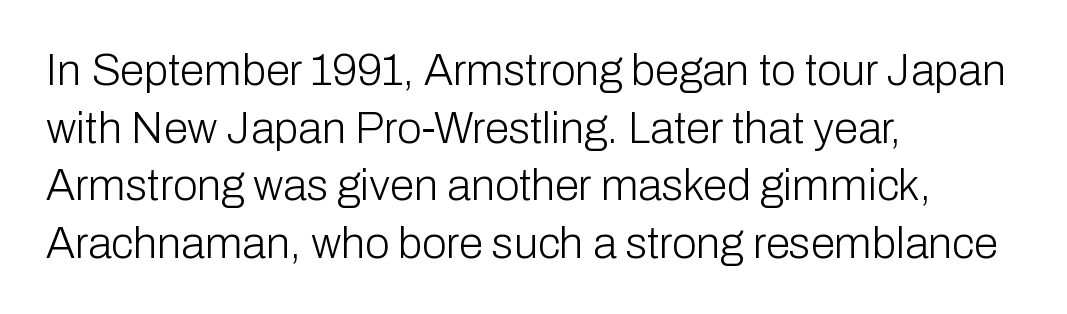
{"serif": "no", "italic": "no", "bold": "no", "weight": "light", "width": "normal", "stroke_contrast": "low", "x_height": "medium", "monospaced": "no", "underline": "no", "align": "left", "line_spacing": "normal", "line_spacing_ratio": 1.31, "letter_spacing": "normal", "letter_spacing_em": 0.0, "glyph_px": 44}
